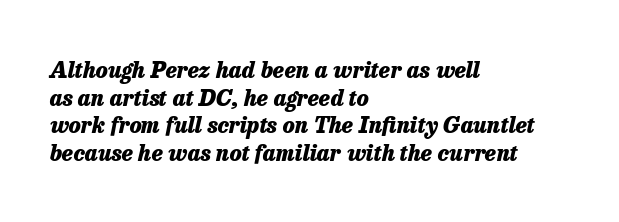
{"italic": "yes", "lean": "right", "slant_degrees": 13, "bold": "yes", "underline": "no", "align": "left", "line_spacing": "normal", "line_spacing_ratio": 1.26, "letter_spacing": "normal", "letter_spacing_em": 0.0, "glyph_px": 22}
